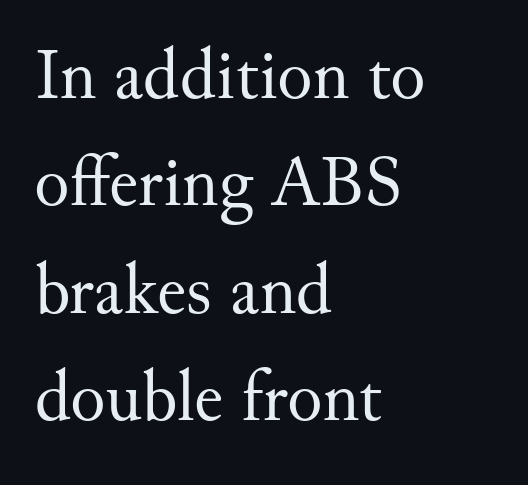
{"serif": "yes", "italic": "no", "bold": "no", "weight": "regular", "width": "normal", "stroke_contrast": "medium", "x_height": "small", "monospaced": "no", "underline": "no", "align": "left", "line_spacing": "normal", "line_spacing_ratio": 1.47, "letter_spacing": "normal", "letter_spacing_em": 0.0, "glyph_px": 73}
